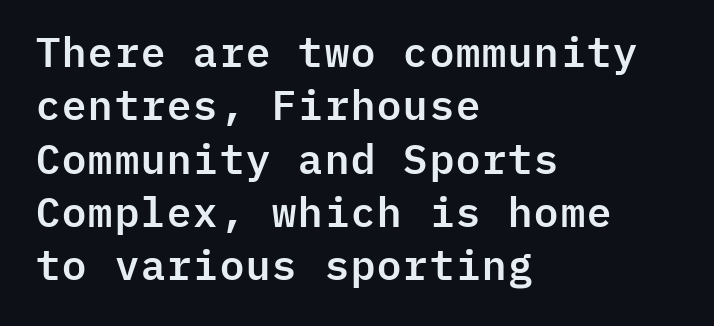
Think of a typewriter: that constant character pitch is what you see here. The typography opts for an upright posture over an oblique one. A student would call this left alignment; a typographer would say flush left, rag right. The leading is moderate, giving the passage an even texture. Lines of text with bare space underneath.
